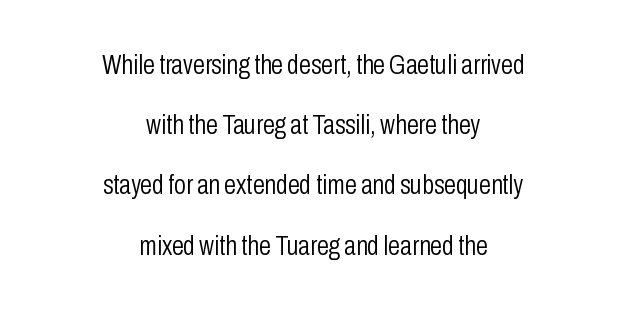
The image shows 27 px text type, upright; set centered, loose line spacing (2.23x), normal letter spacing, not underlined.
